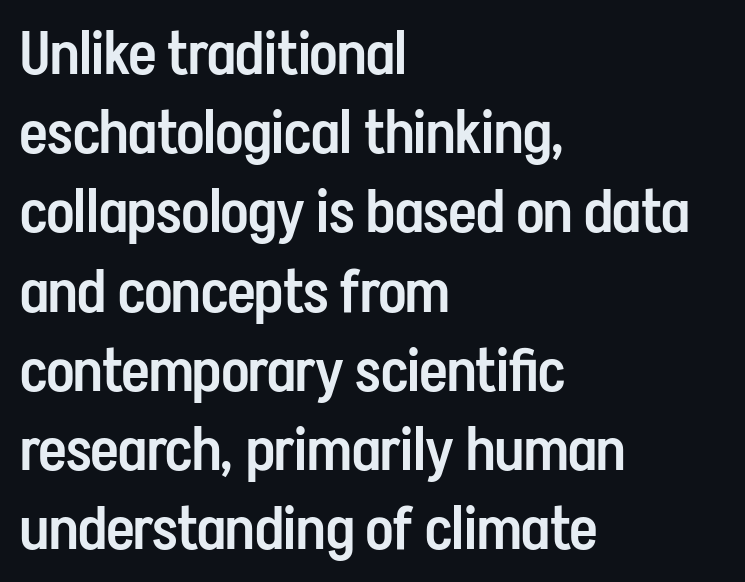
The face used here is proportionally spaced, like ordinary book or web type. A sans-serif font was chosen for this passage. Default kerning and tracking; the words read as compact shapes. The letters stand upright; this is a roman face. Descenders hang freely into open space.
